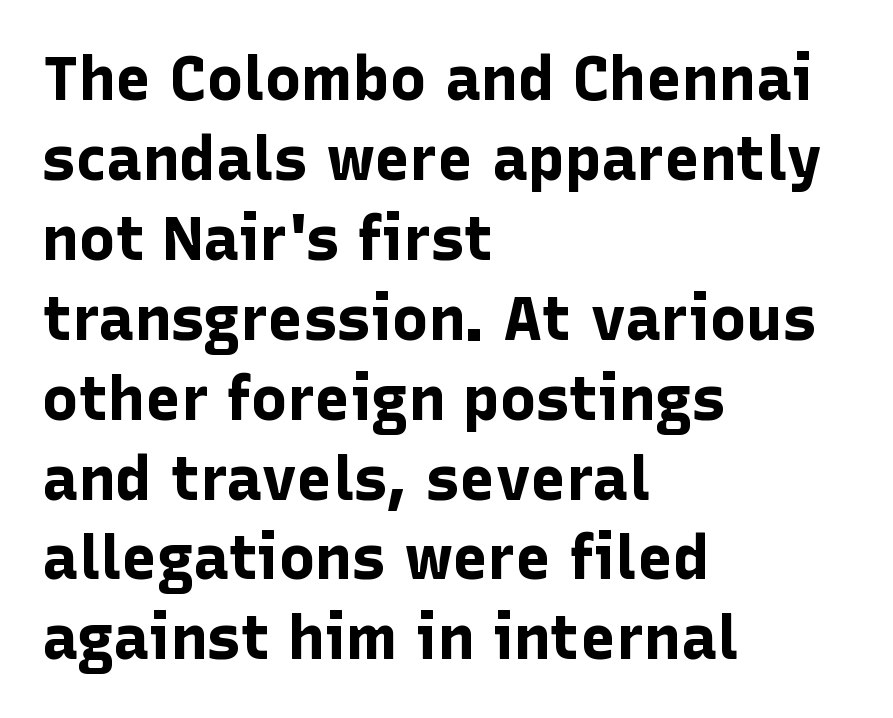
Q: Is the text bold? A: Yes.
Q: Is the text italic (slanted)? A: No, it is upright.
Q: Is the typeface a serif or a sans-serif typeface? A: Sans-serif.
Q: Is the text underlined? A: No.
Q: How is the paragraph aligned? A: Left-aligned.
Q: Is the spacing between letters normal or unusually wide? A: Normal.
Q: Is the spacing between lines tight, normal or loose? A: Normal.
Q: Width (condensed, normal, or wide)? A: Normal.
Q: Stroke contrast? A: Low.
Q: x-height? A: Medium.
Q: Monospaced? A: No.
